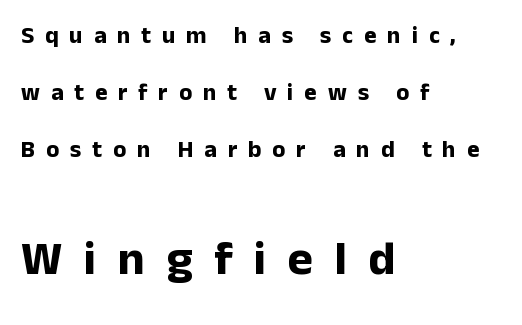
Q: Is the text bold? A: Yes.
Q: Is the text italic (slanted)? A: No, it is upright.
Q: Is the typeface a serif or a sans-serif typeface? A: Sans-serif.
Q: Is the text underlined? A: No.
Q: How is the paragraph aligned? A: Left-aligned.
Q: Is the spacing between letters normal or unusually wide? A: Unusually wide.
Q: Is the spacing between lines tight, normal or loose? A: Loose.
Q: Which block of text is set in a larger size, the first (top) or the second (bottom)? A: The second (bottom) one.
Q: Width (condensed, normal, or wide)? A: Normal.
Q: Stroke contrast? A: Low.
Q: x-height? A: Medium.
Q: Monospaced? A: No.
